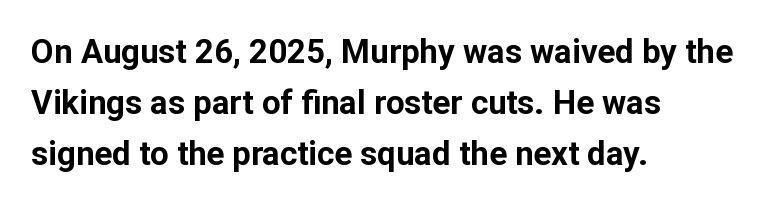
The image shows 33 px bold sans-serif type, upright; set left-aligned, normal line spacing (1.54x), normal letter spacing, not underlined; low stroke contrast and a medium x-height.
